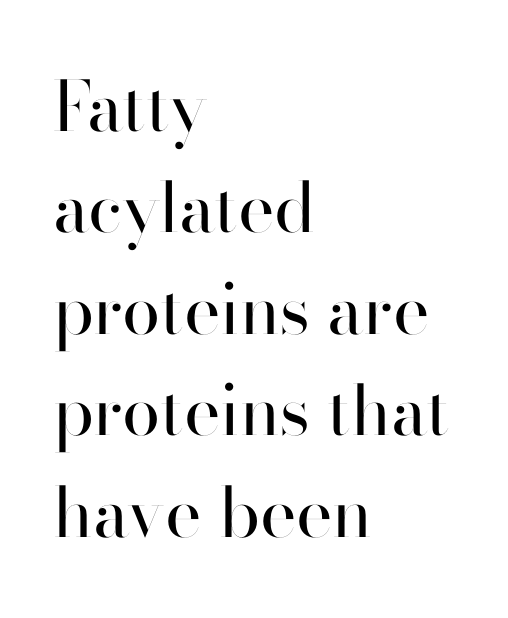
Weight class: somewhere from thin through regular. Descenders hang freely into open space. The font family rendered here belongs to the sans-serif group. Posture: vertical. Short and long lines alike share a common starting point at left.
